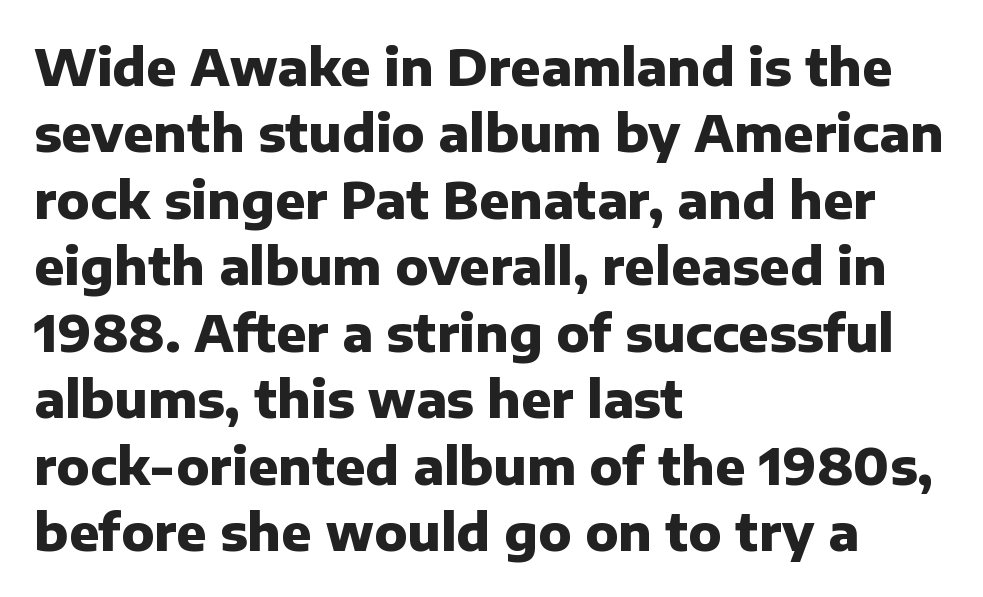
What stands out about the letter spacing? Nothing — it is the standard amount. Line starts are locked; line ends wander. Letters rest on an invisible, unmarked baseline. The typeface chosen for these lines omits serifs.
